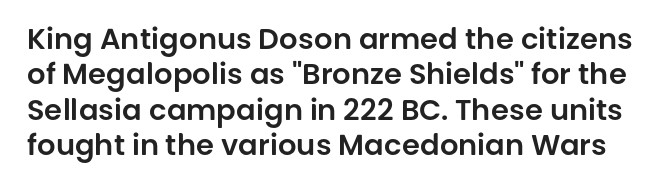
Q: Is the text italic (slanted)? A: No, it is upright.
Q: Is the typeface a serif or a sans-serif typeface? A: Sans-serif.
Q: Is the text underlined? A: No.
Q: Is the spacing between letters normal or unusually wide? A: Normal.
Q: Width (condensed, normal, or wide)? A: Normal.
Q: Stroke contrast? A: Low.
Q: x-height? A: Large.
Q: Monospaced? A: No.
